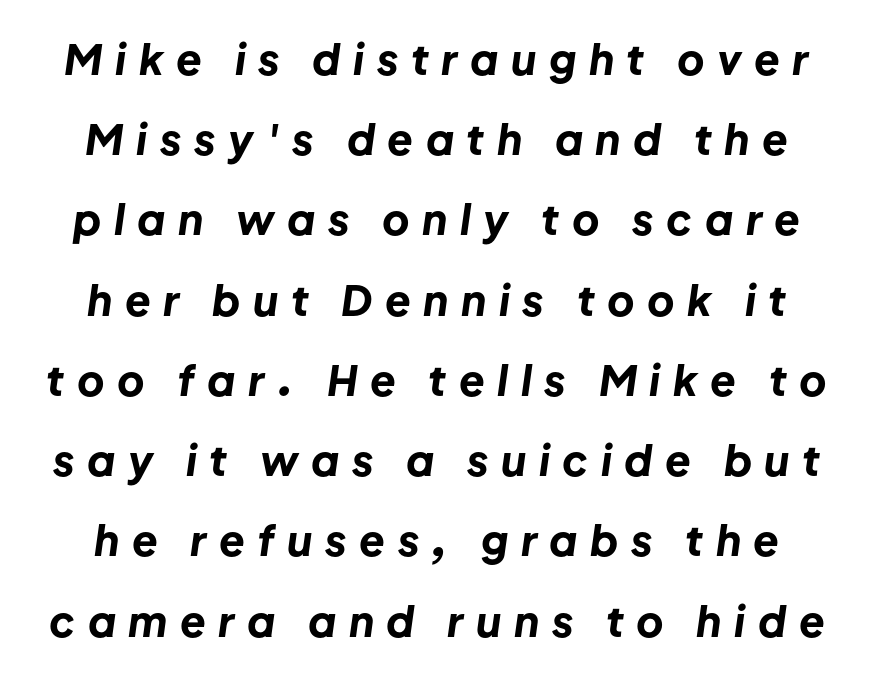
{"italic": "yes", "lean": "right", "slant_degrees": 8, "bold": "yes", "weight": "bold", "width": "normal", "stroke_contrast": "low", "x_height": "medium", "monospaced": "no", "underline": "no", "line_spacing": "loose", "line_spacing_ratio": 1.91, "letter_spacing": "wide", "letter_spacing_em": 0.3, "glyph_px": 42}
